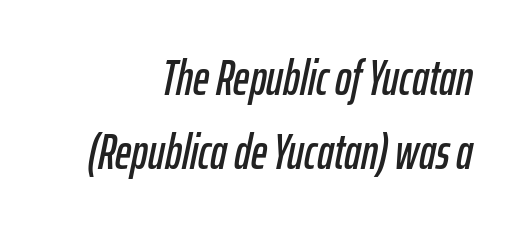
Q: Is the text italic (slanted)? A: Yes, it leans right by about 12 degrees.
Q: Is the text underlined? A: No.
Q: How is the paragraph aligned? A: Right-aligned.
Q: Is the spacing between letters normal or unusually wide? A: Normal.
Q: Is the spacing between lines tight, normal or loose? A: Normal.
Q: Width (condensed, normal, or wide)? A: Condensed.
Q: Stroke contrast? A: Low.
Q: x-height? A: Medium.
Q: Monospaced? A: No.
